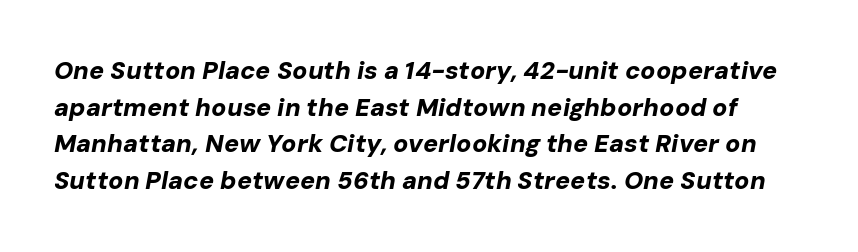
{"italic": "yes", "lean": "right", "slant_degrees": 10, "bold": "yes", "underline": "no", "line_spacing": "normal", "line_spacing_ratio": 1.47, "letter_spacing": "normal", "letter_spacing_em": 0.0, "glyph_px": 25}
